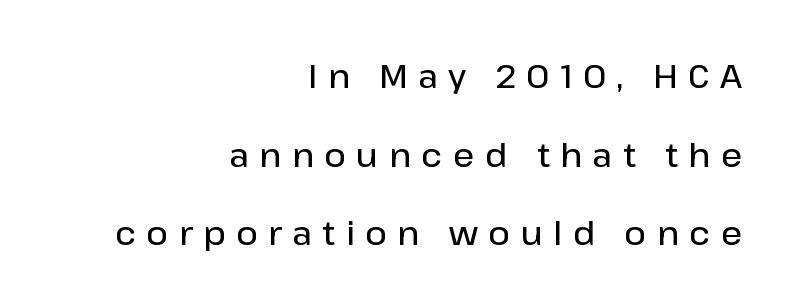
The image shows 33 px semibold sans-serif type, upright; set right-aligned, loose line spacing (2.38x), unusually wide letter spacing (+0.32 em), not underlined; low stroke contrast and a medium x-height.
